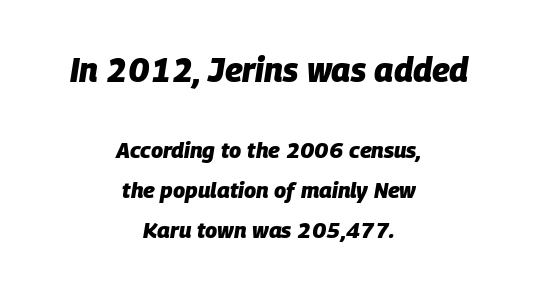
{"italic": "yes", "lean": "right", "slant_degrees": 9, "bold": "yes", "weight": "heavy", "width": "normal", "stroke_contrast": "low", "x_height": "large", "monospaced": "no", "underline": "no", "align": "center", "line_spacing_ratio": 1.81, "letter_spacing": "normal", "letter_spacing_em": 0.0, "larger_block": "first", "size_ratio": 1.5, "glyph_px": 33}
